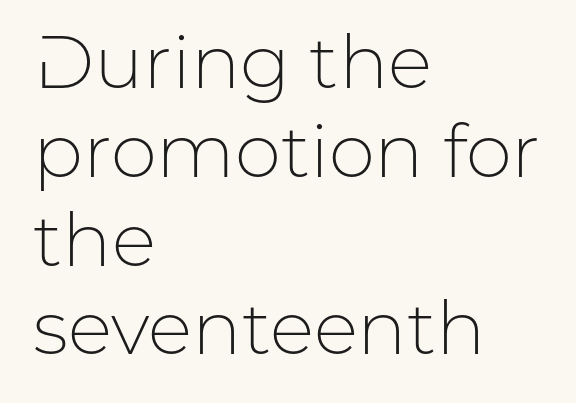
Caption: face not bold, strokes unweighted. The typesetter chose a ragged-right arrangement here. Unmarked baselines from the first word to the last. No feet cap the strokes, marking this as sans-serif type. Character widths vary here, with narrow letters taking less room than wide ones. Quick note: not italic, upright.
